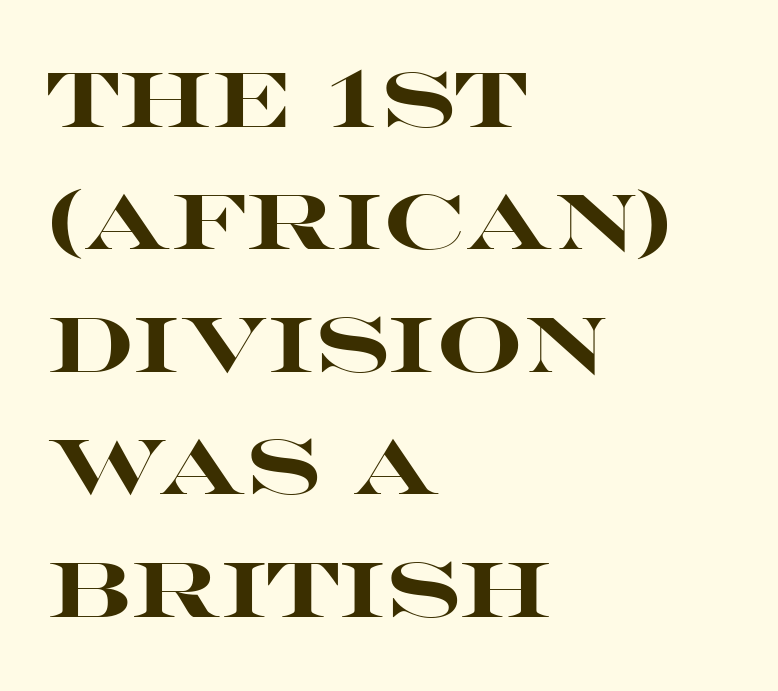
The image shows 77 px heavy, wide type, upright; set left-aligned, normal line spacing (1.59x), normal letter spacing, not underlined; high stroke contrast and a large x-height.
